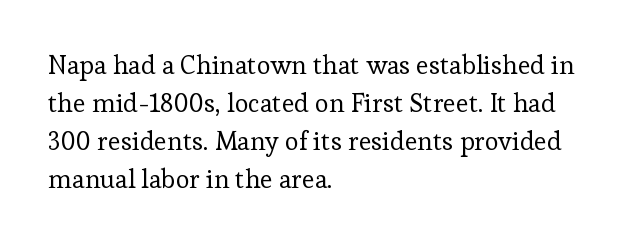
Q: Is the text bold? A: No.
Q: Is the text italic (slanted)? A: No, it is upright.
Q: Is the text underlined? A: No.
Q: How is the paragraph aligned? A: Left-aligned.
Q: Is the spacing between letters normal or unusually wide? A: Normal.
Q: Is the spacing between lines tight, normal or loose? A: Normal.
